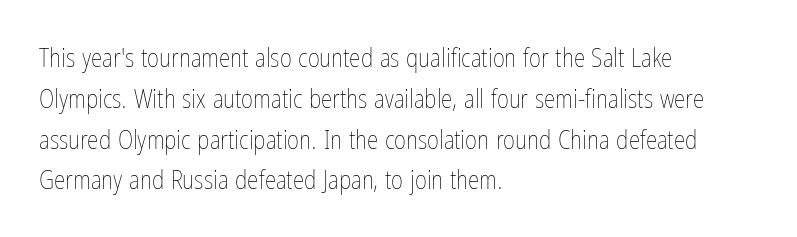
Q: Is the text bold? A: No.
Q: Is the text italic (slanted)? A: No, it is upright.
Q: Is the text underlined? A: No.
Q: How is the paragraph aligned? A: Left-aligned.
Q: Is the spacing between letters normal or unusually wide? A: Normal.
Q: Is the spacing between lines tight, normal or loose? A: Normal.
